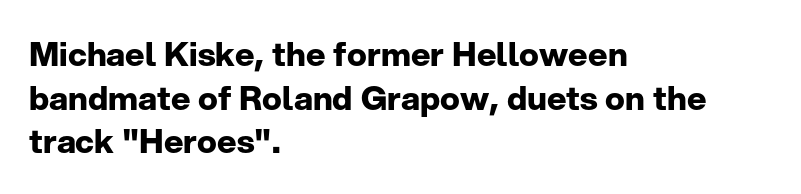
Q: Is the text bold? A: Yes.
Q: Is the text italic (slanted)? A: No, it is upright.
Q: Is the typeface a serif or a sans-serif typeface? A: Sans-serif.
Q: Is the text underlined? A: No.
Q: How is the paragraph aligned? A: Left-aligned.
Q: Is the spacing between letters normal or unusually wide? A: Normal.
Q: Is the spacing between lines tight, normal or loose? A: Normal.
Q: Width (condensed, normal, or wide)? A: Normal.
Q: Stroke contrast? A: Low.
Q: x-height? A: Medium.
Q: Monospaced? A: No.
